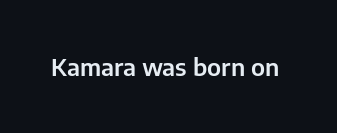
Observe the ordinary spacing: letters are neighbours, not strangers. Underline: absent. Rendered with straight, roman letterforms.
